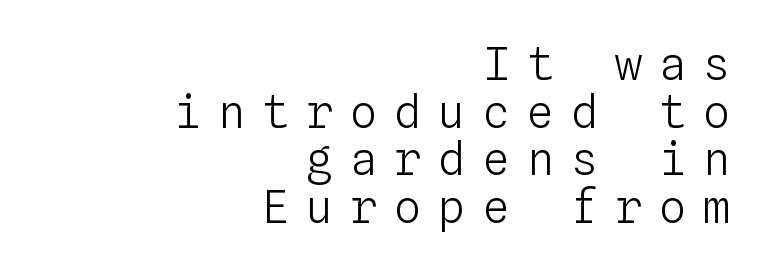
Fixed-width glyphs throughout — classic coding-font behaviour. All the whitespace from short lines collects on the left. Short note: letters widely spaced. Letters rest on an invisible, unmarked baseline.
